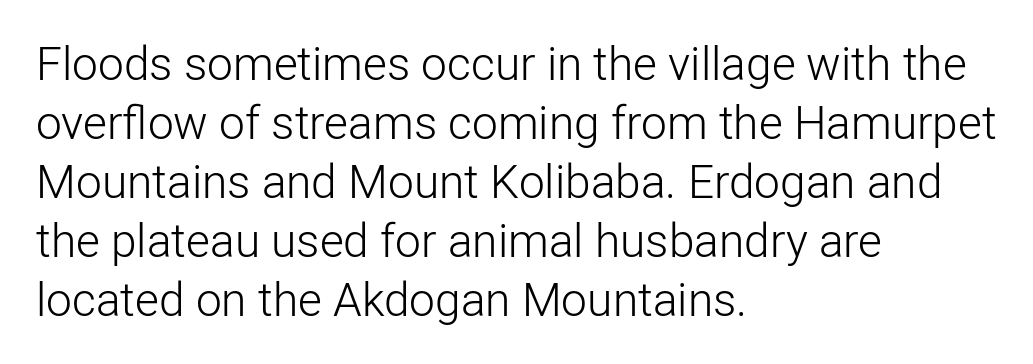
Q: Is the text bold? A: No.
Q: Is the text italic (slanted)? A: No, it is upright.
Q: Is the typeface a serif or a sans-serif typeface? A: Sans-serif.
Q: Is the text underlined? A: No.
Q: How is the paragraph aligned? A: Left-aligned.
Q: Is the spacing between letters normal or unusually wide? A: Normal.
Q: Is the spacing between lines tight, normal or loose? A: Normal.
Q: Width (condensed, normal, or wide)? A: Normal.
Q: Stroke contrast? A: Low.
Q: x-height? A: Medium.
Q: Monospaced? A: No.
